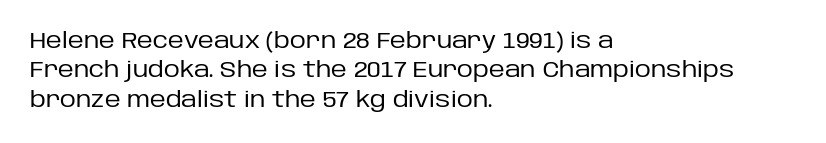
{"italic": "no", "bold": "no", "underline": "no", "align": "left", "line_spacing": "normal", "line_spacing_ratio": 1.34, "letter_spacing": "normal", "letter_spacing_em": 0.0, "glyph_px": 22}
